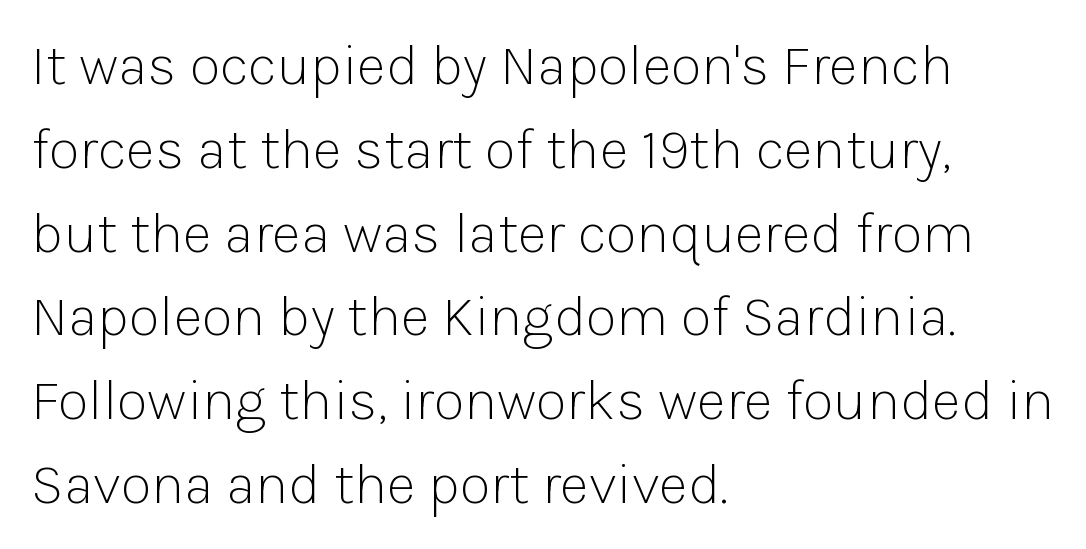
{"serif": "no", "italic": "no", "bold": "no", "weight": "light", "width": "normal", "stroke_contrast": "low", "x_height": "medium", "monospaced": "no", "underline": "no", "align": "left", "line_spacing": "normal", "line_spacing_ratio": 1.47, "letter_spacing": "normal", "letter_spacing_em": 0.0, "glyph_px": 57}
